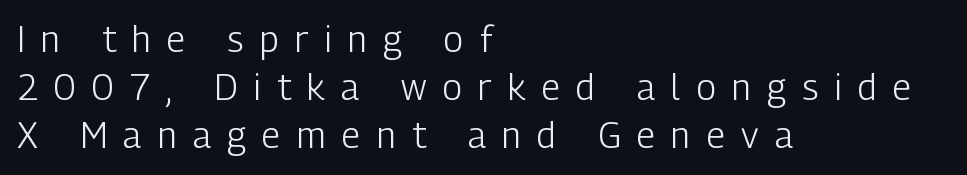
{"serif": "no", "italic": "no", "bold": "no", "weight": "light", "width": "condensed", "stroke_contrast": "low", "x_height": "medium", "monospaced": "no", "underline": "no", "align": "left", "line_spacing": "normal", "line_spacing_ratio": 1.34, "letter_spacing": "wide", "letter_spacing_em": 0.45, "glyph_px": 36}
